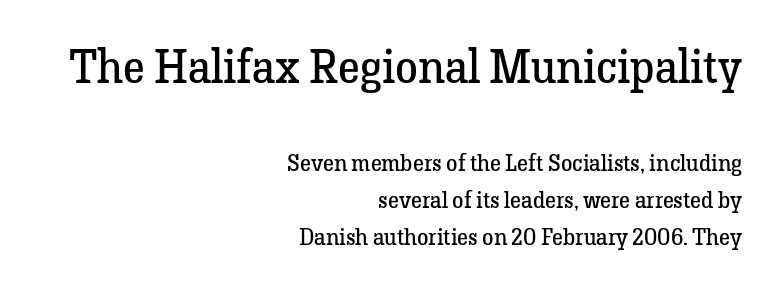
The image shows 46 px regular-weight serif type, upright; set right-aligned, normal line spacing (1.6x), normal letter spacing, not underlined; the first (top) block is 2.0x larger; low stroke contrast and a medium x-height.
